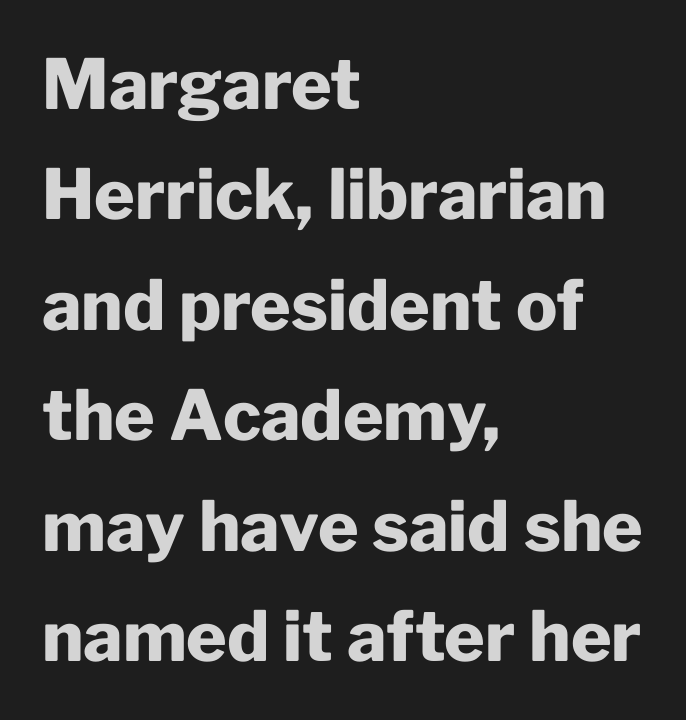
Do the characters align in a grid? No, the font is proportional. The type family on display is of the sans-serif kind. Each row of text sits above clean, open space. In terms of leading, this rendering sits right in the middle. When letters stand straight like this, we call the style roman or upright.
